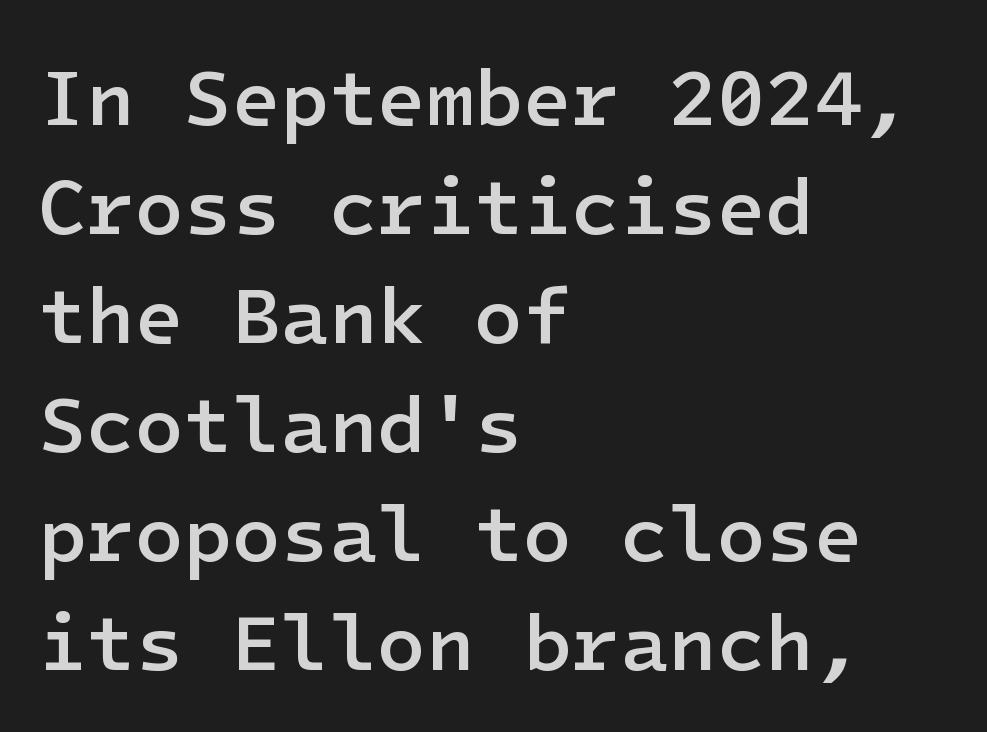
The image shows 79 px semibold sans-serif type, upright; set left-aligned, normal line spacing (1.38x), normal letter spacing, not underlined; low stroke contrast and a medium x-height.
